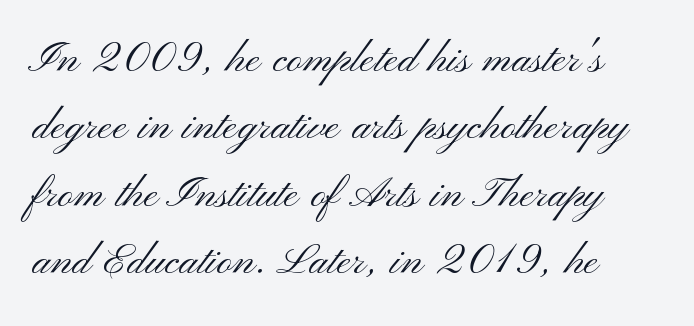
The designer left line spacing at the default. The passage shown is not bold in any degree. Proportional: the letters do not fall into vertical columns.
